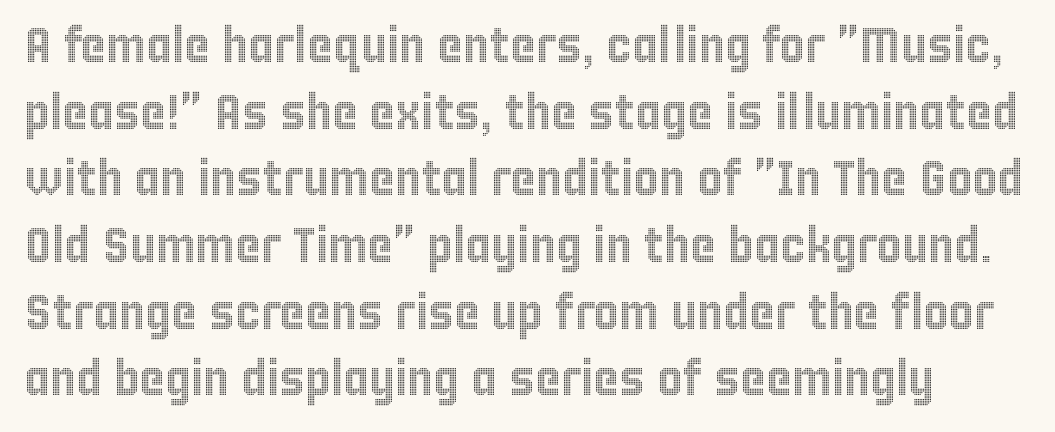
The image shows 49 px condensed type, upright; set normal line spacing (1.36x), normal letter spacing, not underlined; a large x-height.
